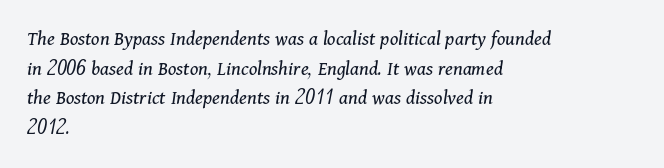
Q: Is the text bold? A: No.
Q: Is the text italic (slanted)? A: Yes, it leans right by about 11 degrees.
Q: Is the text underlined? A: No.
Q: How is the paragraph aligned? A: Left-aligned.
Q: Is the spacing between letters normal or unusually wide? A: Normal.
Q: Is the spacing between lines tight, normal or loose? A: Normal.
